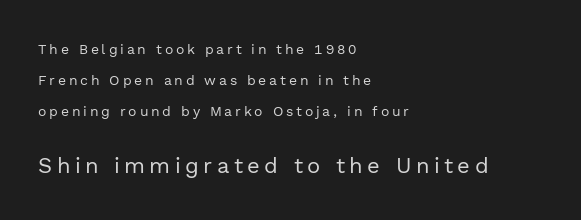
Q: Is the text bold? A: No.
Q: Is the text italic (slanted)? A: No, it is upright.
Q: Is the text underlined? A: No.
Q: How is the paragraph aligned? A: Left-aligned.
Q: Is the spacing between letters normal or unusually wide? A: Unusually wide.
Q: Is the spacing between lines tight, normal or loose? A: Loose.
Q: Which block of text is set in a larger size, the first (top) or the second (bottom)? A: The second (bottom) one.
